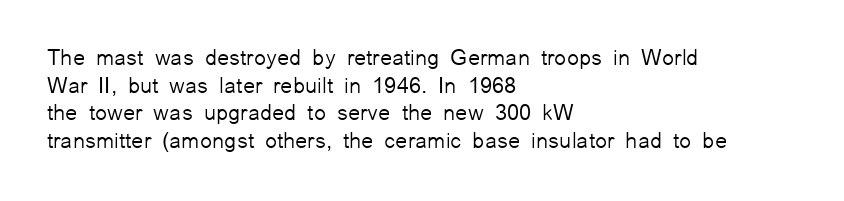
Q: Is the text bold? A: No.
Q: Is the text italic (slanted)? A: No, it is upright.
Q: Is the text underlined? A: No.
Q: How is the paragraph aligned? A: Left-aligned.
Q: Is the spacing between letters normal or unusually wide? A: Normal.
Q: Is the spacing between lines tight, normal or loose? A: Normal.
